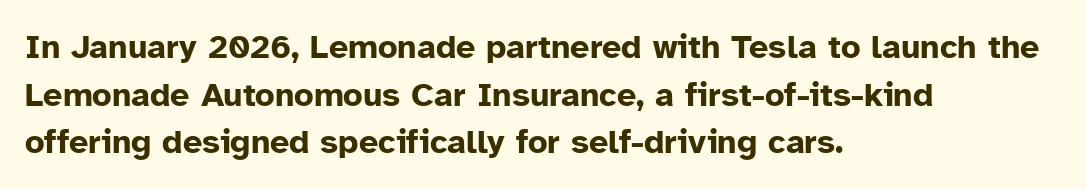
Q: Is the text bold? A: Yes.
Q: Is the text italic (slanted)? A: No, it is upright.
Q: Is the typeface a serif or a sans-serif typeface? A: Sans-serif.
Q: Is the text underlined? A: No.
Q: How is the paragraph aligned? A: Left-aligned.
Q: Is the spacing between letters normal or unusually wide? A: Normal.
Q: Is the spacing between lines tight, normal or loose? A: Normal.
Q: Width (condensed, normal, or wide)? A: Normal.
Q: Stroke contrast? A: Low.
Q: x-height? A: Medium.
Q: Monospaced? A: No.
